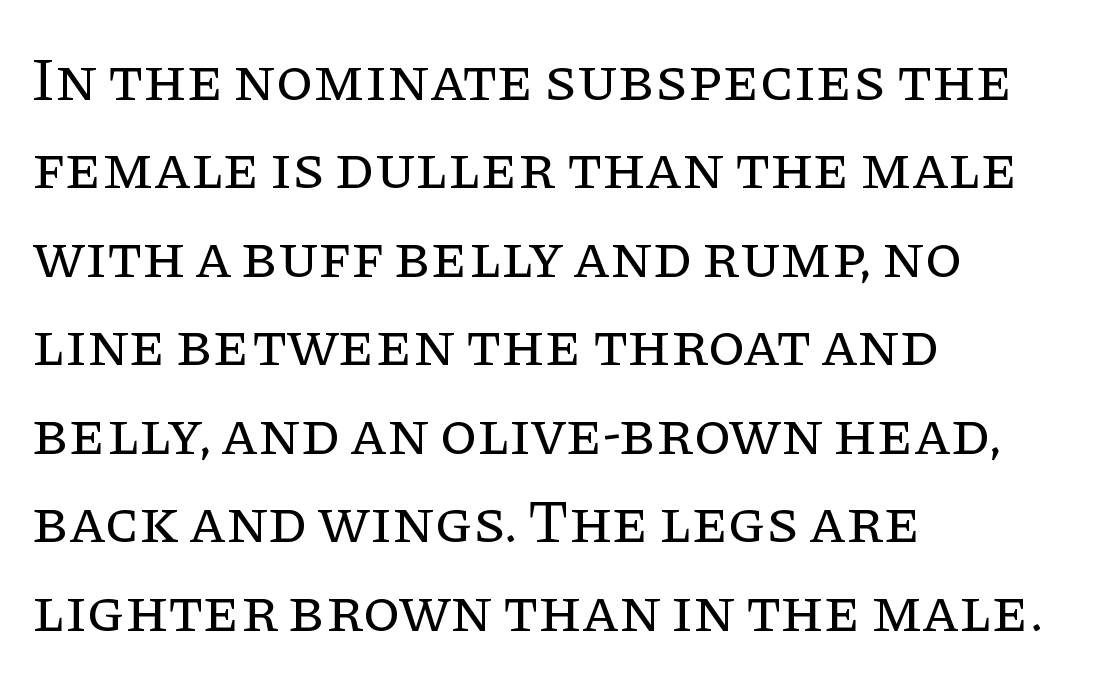
The image shows 61 px regular-weight serif type, upright; set left-aligned, normal line spacing (1.45x), normal letter spacing, not underlined; low stroke contrast and a large x-height.
